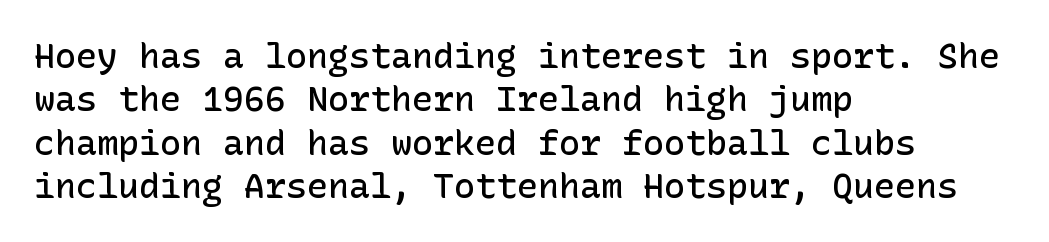
Q: Is the text bold? A: Semi-bold.
Q: Is the text italic (slanted)? A: No, it is upright.
Q: Is the typeface a serif or a sans-serif typeface? A: Sans-serif.
Q: Is the text underlined? A: No.
Q: How is the paragraph aligned? A: Left-aligned.
Q: Is the spacing between letters normal or unusually wide? A: Normal.
Q: Width (condensed, normal, or wide)? A: Normal.
Q: Stroke contrast? A: Low.
Q: x-height? A: Medium.
